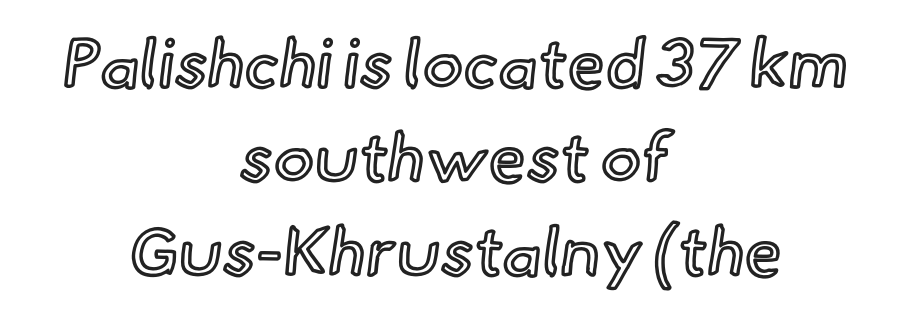
{"width": "normal", "x_height": "small", "monospaced": "no", "underline": "no", "align": "center", "line_spacing": "normal", "line_spacing_ratio": 1.38, "letter_spacing": "normal", "letter_spacing_em": 0.0, "glyph_px": 68}
